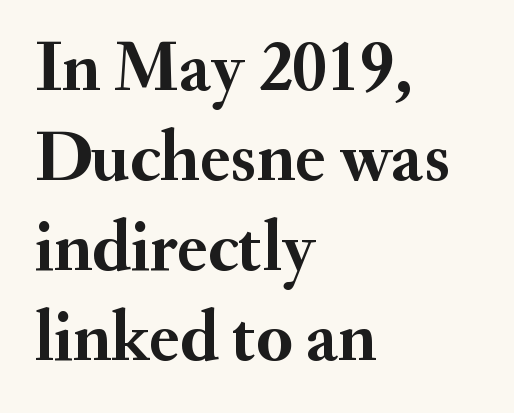
The image shows 72 px semibold serif type, upright; set left-aligned, normal line spacing (1.25x), normal letter spacing, not underlined; medium stroke contrast and a small x-height.
